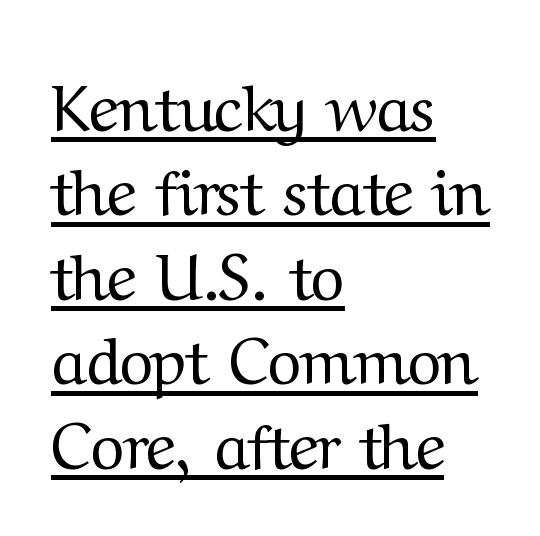
Q: Is the text bold? A: No.
Q: Is the text italic (slanted)? A: No, it is upright.
Q: Is the typeface a serif or a sans-serif typeface? A: Serif.
Q: Is the text underlined? A: Yes.
Q: How is the paragraph aligned? A: Left-aligned.
Q: Is the spacing between letters normal or unusually wide? A: Normal.
Q: Is the spacing between lines tight, normal or loose? A: Normal.
Q: Width (condensed, normal, or wide)? A: Normal.
Q: Stroke contrast? A: Medium.
Q: x-height? A: Medium.
Q: Monospaced? A: No.
